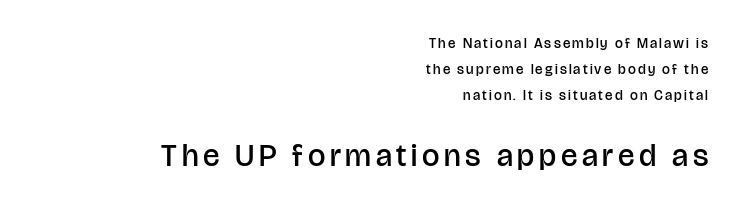
The designer gave the closing block more size than the opening block. You could not count columns in this text — the font is proportionally spaced. Letterform terminals end flat and unadorned throughout the passage. On the weight axis this lands at semibold, roughly 600. Has an underline been added? It has not.
